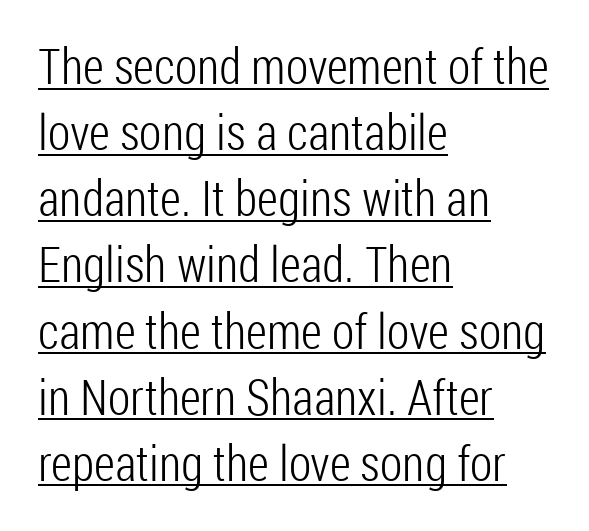
Alignment: flush left. What kind of face is this? One without serifs — a sans. Looks like someone drew a line under every word here. Looks like regular typesetting: each glyph gets only the width it needs. Horizontal bands of white between lines are of average thickness. Weight: not bold — regular or lighter.
